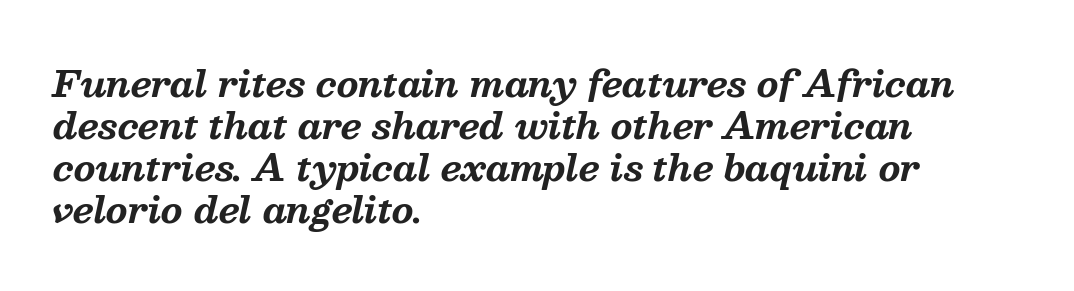
The text was rendered using a seriffed face with decorative stroke endings. Standard letterfit; no display-style spreading of the glyphs. Unmarked baselines from the first word to the last. Characters are canted at an angle relative to the baseline's perpendicular. Emphasis by weight is at full strength: bold. A typesetter would call this proportional, since set widths differ per character.
